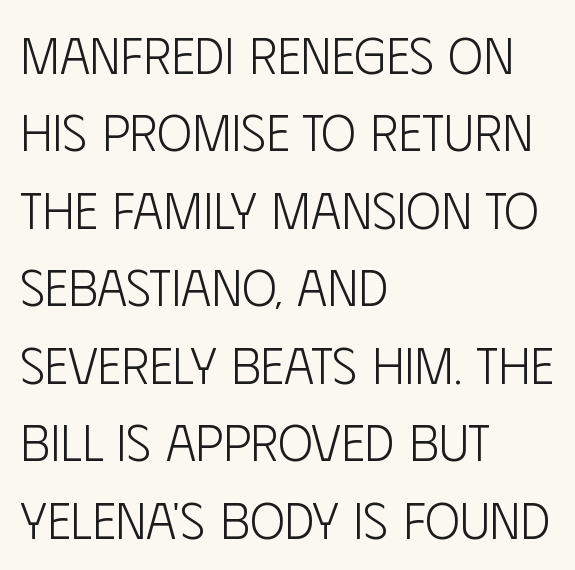
The image shows 52 px light, condensed sans-serif type, upright; set left-aligned, normal line spacing (1.49x), normal letter spacing, not underlined; low stroke contrast and a large x-height.
